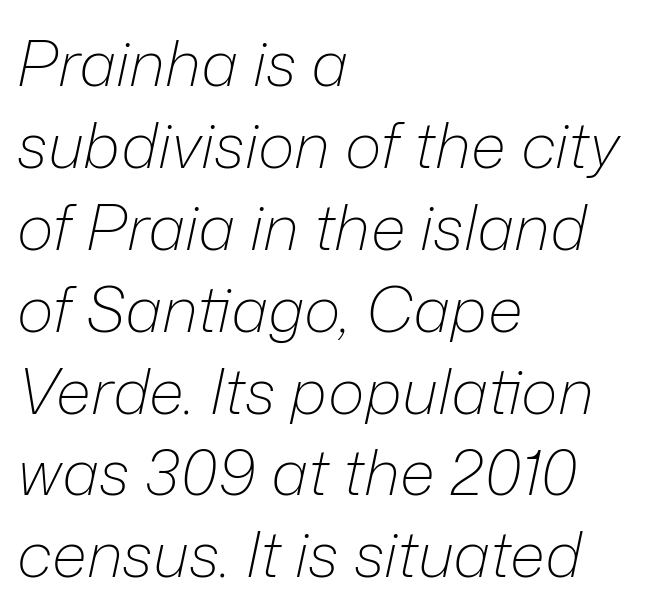
{"italic": "yes", "lean": "right", "slant_degrees": 12, "bold": "no", "weight": "light", "width": "normal", "stroke_contrast": "low", "x_height": "medium", "monospaced": "no", "underline": "no", "align": "left", "line_spacing": "normal", "line_spacing_ratio": 1.3, "letter_spacing": "normal", "letter_spacing_em": 0.0, "glyph_px": 63}
